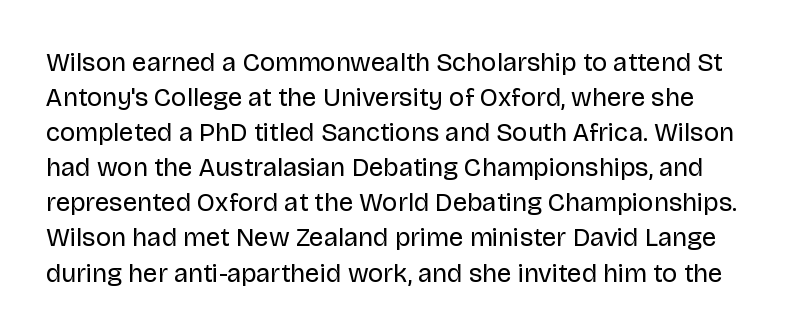
Descenders hang freely into open space. Do the letters lean? They stand straight. Stems and bowls with no extra thickness — not bold. Letter spacing: default.
